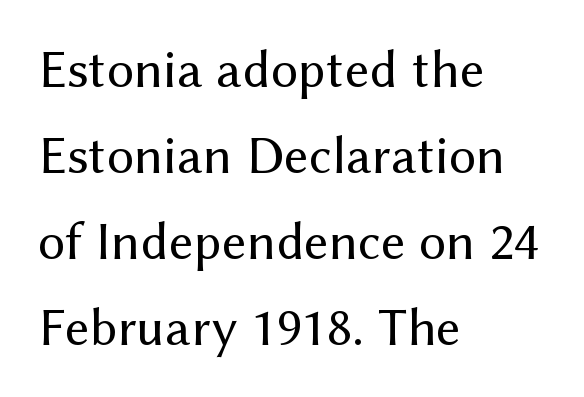
The line-height multiplier appears to be the usual default. The specimen reads as upright at a glance. You could not count columns in this text — the font is proportionally spaced. This sample uses plain, unmodified letter spacing. Compared with a centered layout, this one pins lines to the left instead. Clear beneath every line of the passage.
